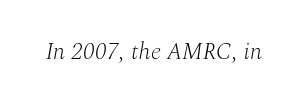
{"italic": "yes", "lean": "right", "slant_degrees": 10, "bold": "no", "underline": "no", "letter_spacing": "normal", "letter_spacing_em": 0.0, "glyph_px": 24}
